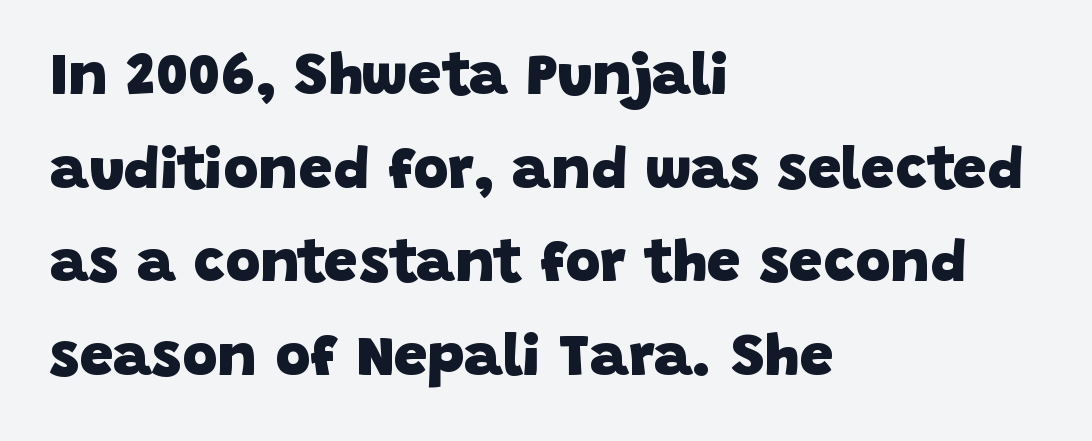
The image shows 60 px heavy sans-serif type; set left-aligned, normal line spacing (1.56x), normal letter spacing, not underlined; low stroke contrast and a large x-height.
